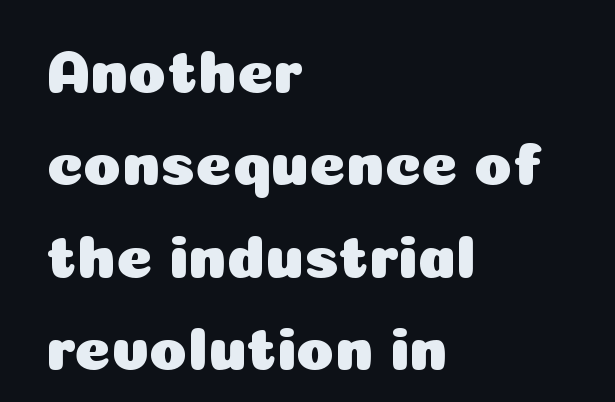
The image shows 62 px sans-serif type, upright; set left-aligned, normal line spacing (1.49x), normal letter spacing, not underlined; low stroke contrast and a medium x-height.
